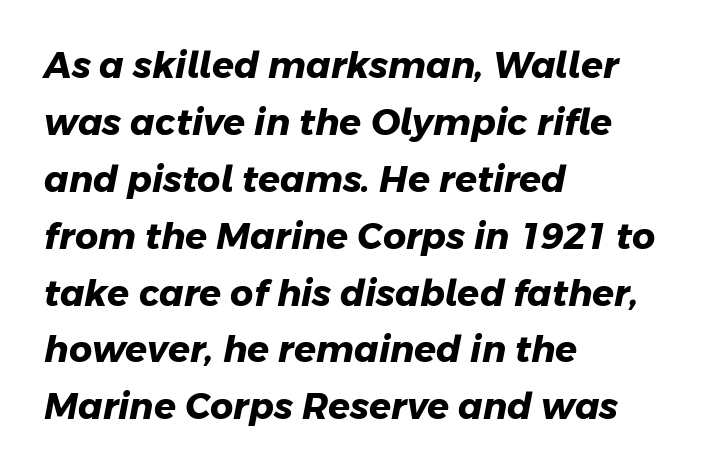
Successive baselines arrive at the customary interval. Chunky letters — that's bold for sure. Every row of glyphs begins at an identical x-position on the left. Check under the words: just untouched page. Examine the stroke ends and you'll find no serifs.
